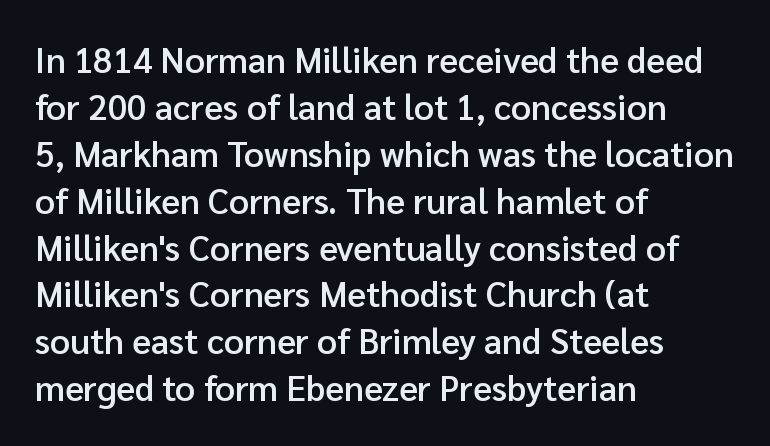
In CSS terms this would be text-align: left. Vertical spacing — default. Check under the words: just untouched page. The font family rendered here belongs to the sans-serif group.
